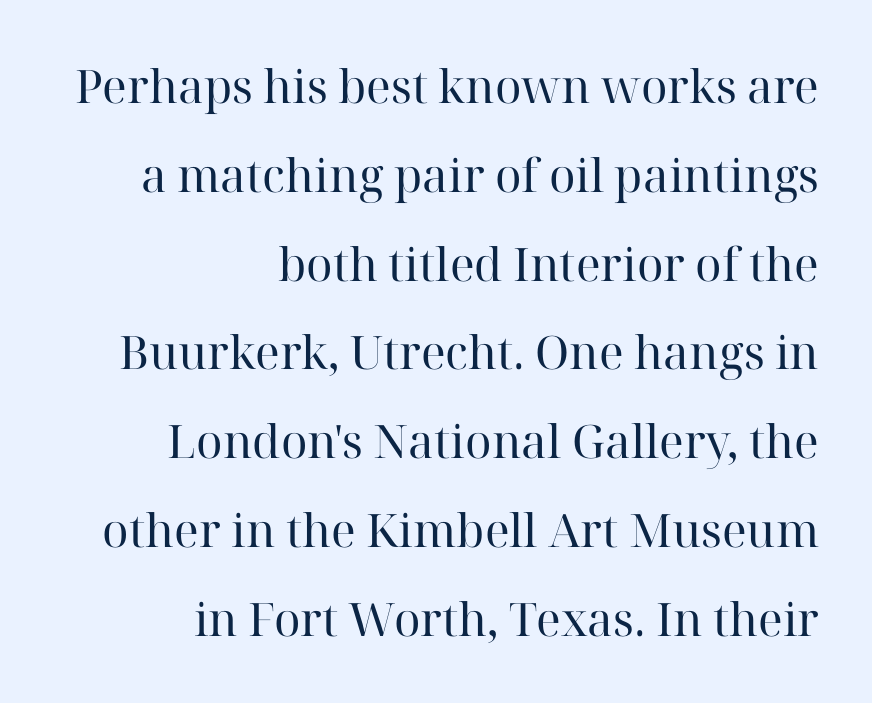
Italic? Not at all — the glyphs are vertical. Underline: absent. The face used here is proportionally spaced, like ordinary book or web type. If you drew a ruler down the right edge, every line would touch it.
